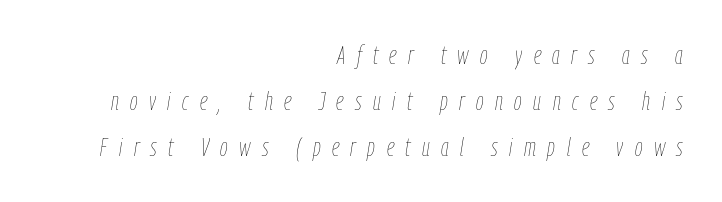
{"italic": "yes", "lean": "right", "slant_degrees": 9, "bold": "no", "underline": "no", "align": "right", "line_spacing_ratio": 1.85, "letter_spacing": "wide", "letter_spacing_em": 0.46, "glyph_px": 25}
